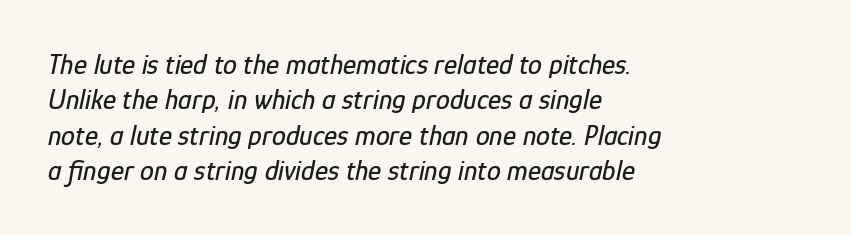
Q: Is the text italic (slanted)? A: Yes, it leans right by about 12 degrees.
Q: Is the text underlined? A: No.
Q: How is the paragraph aligned? A: Left-aligned.
Q: Is the spacing between letters normal or unusually wide? A: Normal.
Q: Is the spacing between lines tight, normal or loose? A: Normal.
Q: Width (condensed, normal, or wide)? A: Condensed.
Q: Stroke contrast? A: Low.
Q: x-height? A: Medium.
Q: Monospaced? A: No.
